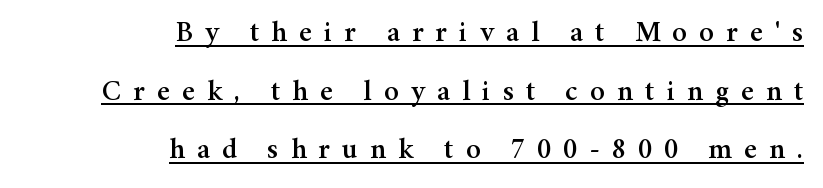
{"serif": "yes", "italic": "no", "width": "normal", "stroke_contrast": "medium", "x_height": "medium", "monospaced": "no", "underline": "yes", "align": "right", "line_spacing": "loose", "line_spacing_ratio": 2.02, "letter_spacing": "wide", "letter_spacing_em": 0.42, "glyph_px": 29}
